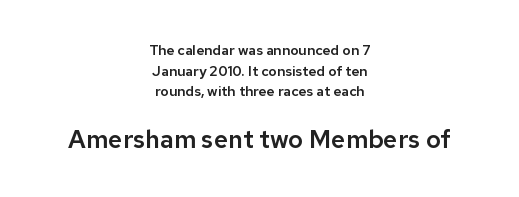
The image shows 25 px text type, upright; set centered, normal line spacing (1.48x), normal letter spacing, not underlined; the second (bottom) block is 1.79x larger.
